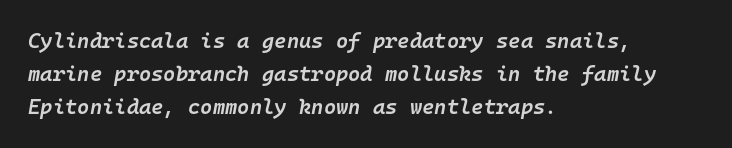
The image shows 21 px text type, italic (leaning right); set left-aligned, normal line spacing (1.58x), normal letter spacing, not underlined.
